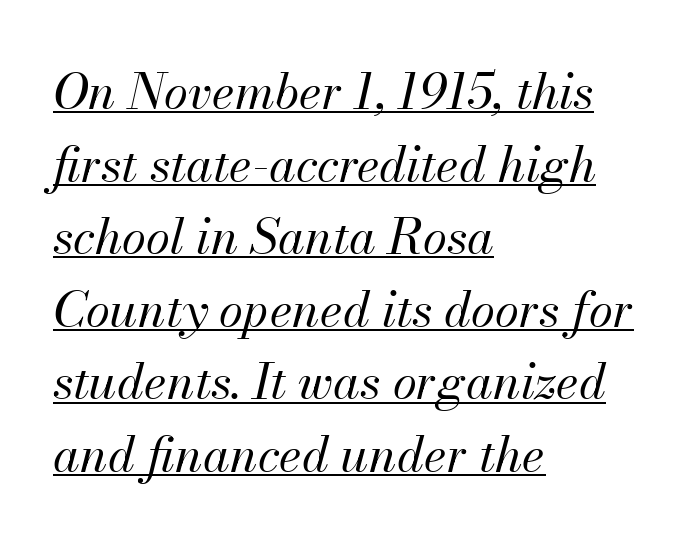
Q: Is the text bold? A: No.
Q: Is the text italic (slanted)? A: Yes, it leans right by about 13 degrees.
Q: Is the text underlined? A: Yes.
Q: How is the paragraph aligned? A: Left-aligned.
Q: Is the spacing between letters normal or unusually wide? A: Normal.
Q: Is the spacing between lines tight, normal or loose? A: Normal.
Q: Width (condensed, normal, or wide)? A: Normal.
Q: Stroke contrast? A: Medium.
Q: x-height? A: Small.
Q: Monospaced? A: No.
